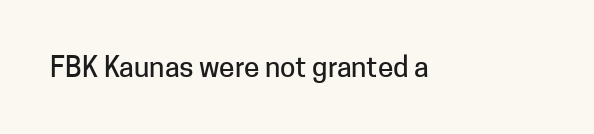
{"serif": "no", "italic": "no", "width": "normal", "stroke_contrast": "low", "x_height": "medium", "monospaced": "no", "underline": "no", "letter_spacing": "normal", "letter_spacing_em": 0.0, "glyph_px": 28}
